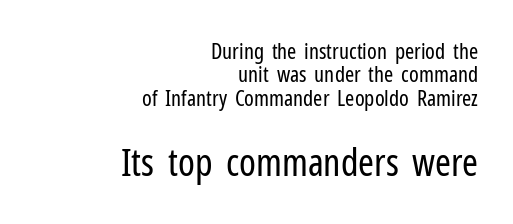
Varying glyph widths throughout — classic text-font behaviour. The words here are not underlined. Look at the tracking — it's just the regular setting, nothing added. Layout note: lines flush right. The axis of the letterforms is exactly vertical.
